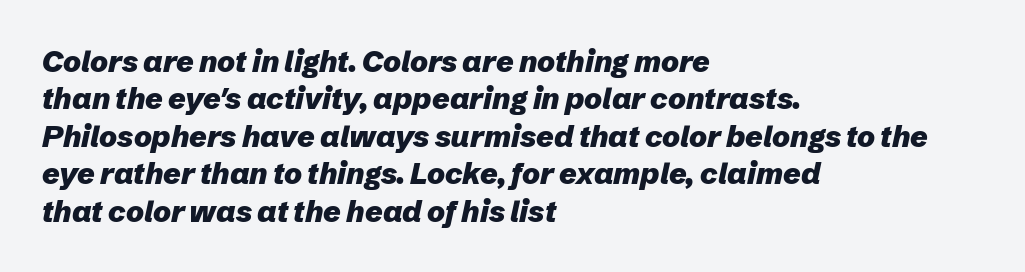
Note the varied advance widths — an 'i' is clearly narrower than an 'm'. Every row of glyphs begins at an identical x-position on the left. The passage shown stacks its lines at a standard gap. The specimen omits any rule beneath the text block's lines.
